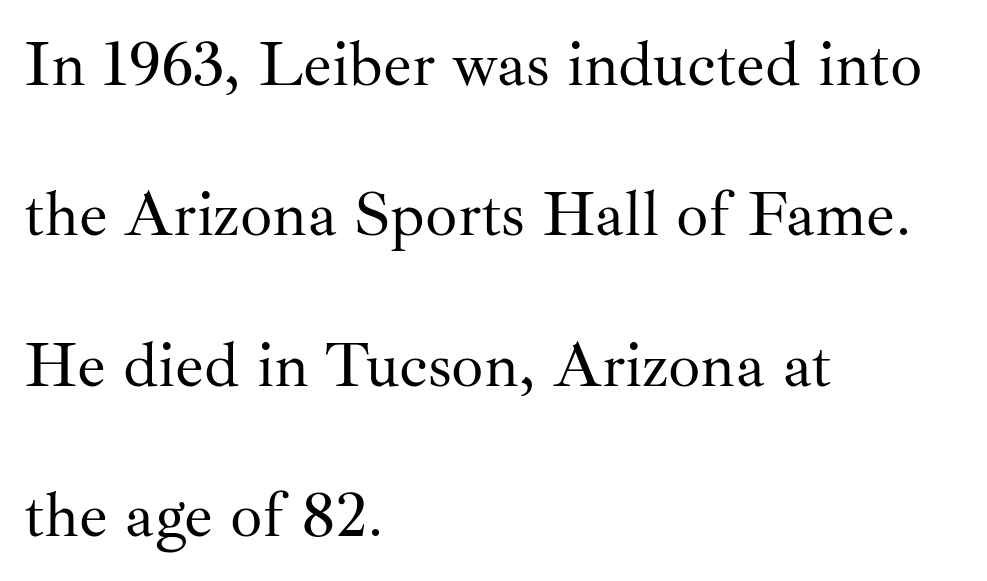
A quiet, ordinary-to-light weight characterises the typeface. This is serif lettering, the kind often seen in printed books. Honestly, the rows look like they've been pulled way apart. Do the characters align in a grid? No, the font is proportional.
